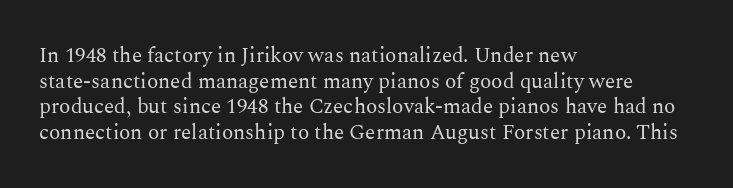
The image shows 21 px text type, upright; set left-aligned, line spacing 1.22x, normal letter spacing, not underlined.
